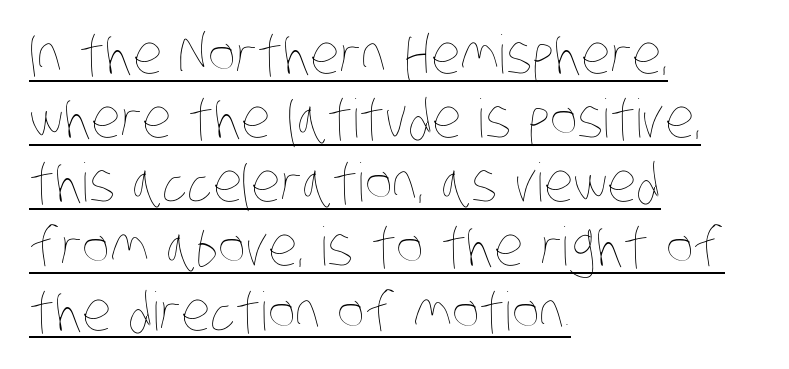
On a weight scale, this lands at 450 or below. Here the designer chose a conventional face with non-uniform glyph widths. Compared with typical body copy, the letter spacing here is the same. Line beginnings align vertically; line endings do not. This sample carries an underscore along the baseline area.
